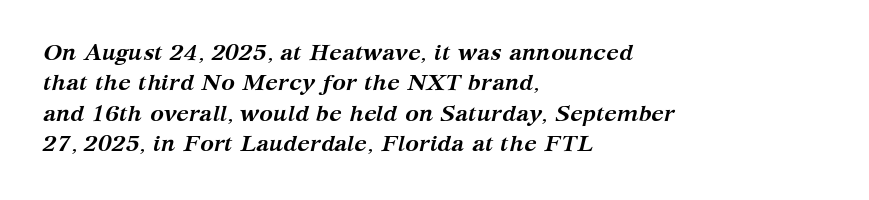
The image shows 23 px bold type, italic (leaning right); set left-aligned, normal line spacing (1.32x), normal letter spacing, not underlined.
